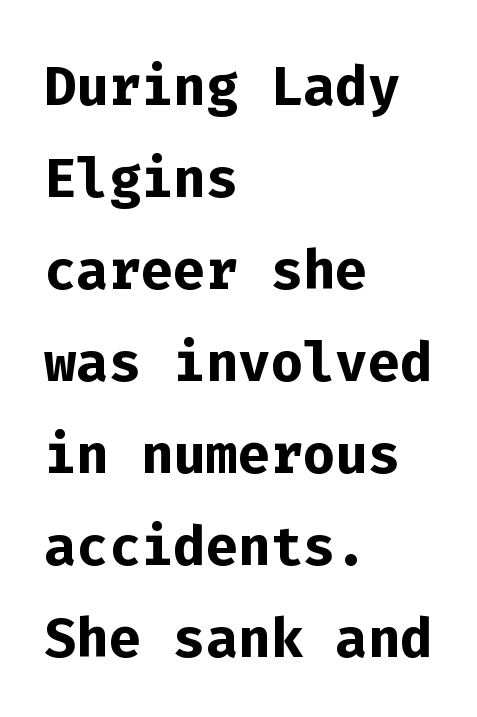
Q: Is the text bold? A: Yes.
Q: Is the text italic (slanted)? A: No, it is upright.
Q: Is the typeface a serif or a sans-serif typeface? A: Sans-serif.
Q: Is the text underlined? A: No.
Q: How is the paragraph aligned? A: Left-aligned.
Q: Is the spacing between letters normal or unusually wide? A: Normal.
Q: Width (condensed, normal, or wide)? A: Normal.
Q: Stroke contrast? A: Low.
Q: x-height? A: Medium.
Q: Monospaced? A: Yes.
